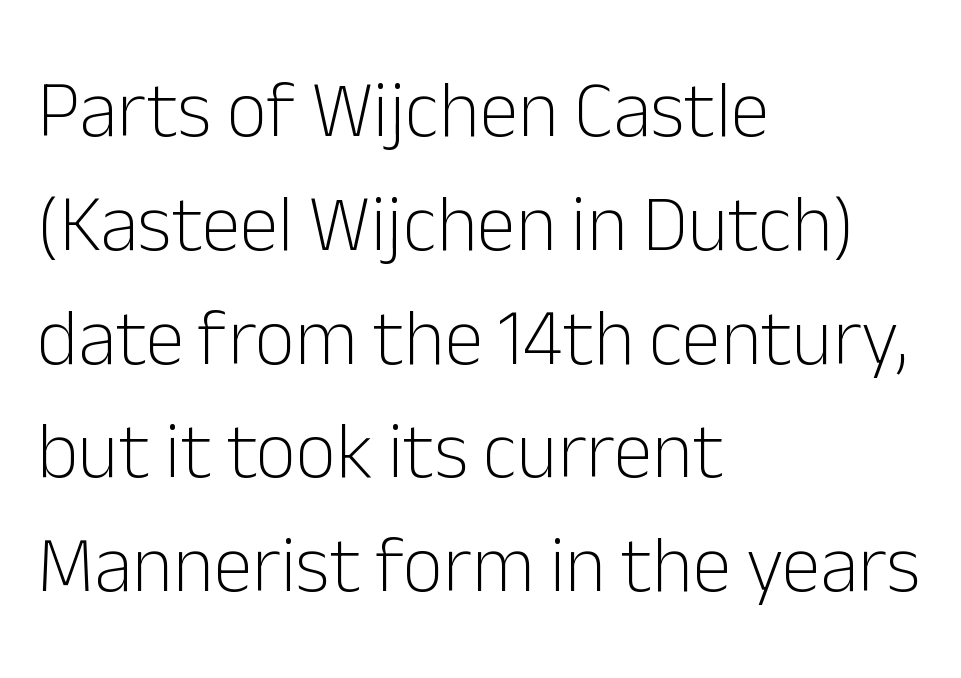
The image shows 79 px light sans-serif type, upright; set left-aligned, normal line spacing (1.44x), normal letter spacing, not underlined; low stroke contrast and a medium x-height.
